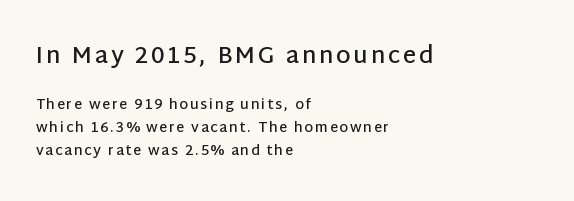
The image shows 23 px text type, upright; set left-aligned, normal line spacing (1.63x), not underlined; the first (top) block is 1.64x larger.
